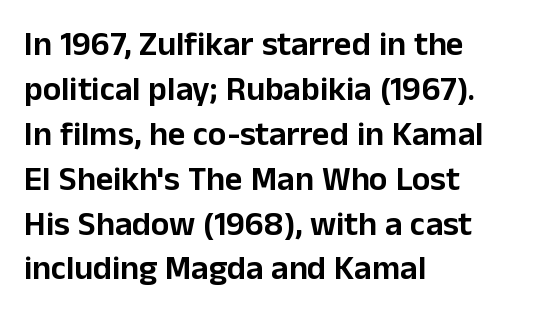
Examine the stroke ends and you'll find no serifs. Reading down the block, your eye returns to a fixed left position each line. A bare baseline throughout the passage. This is roman type, the default non-slanted kind.
